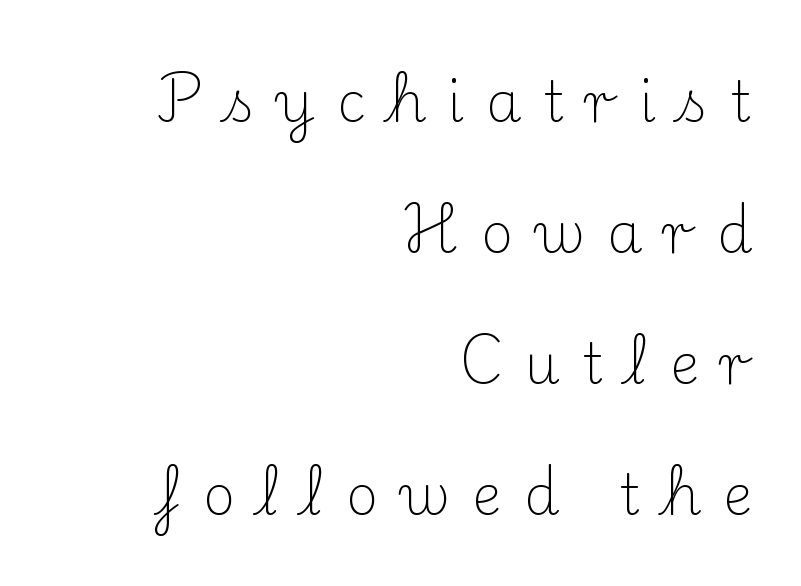
The image shows 56 px light serif type, upright; set right-aligned, loose line spacing (2.34x), unusually wide letter spacing (+0.39 em), not underlined; medium stroke contrast and a small x-height.
